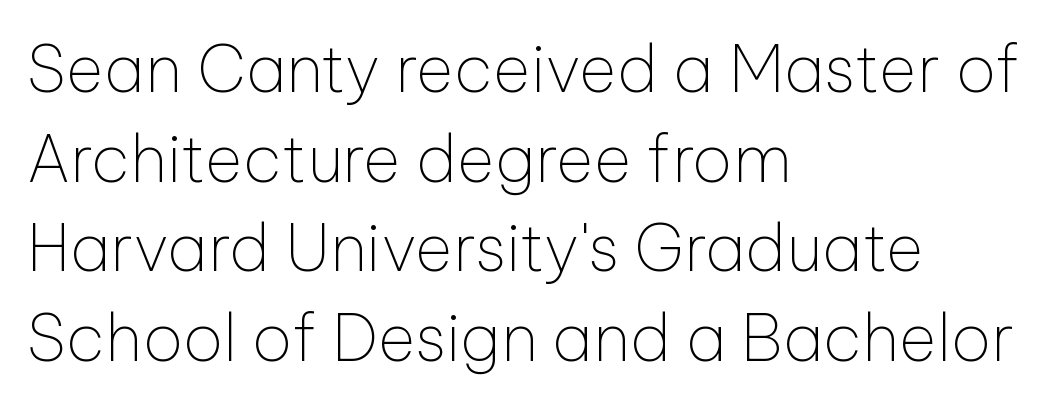
The image shows 65 px thin sans-serif type, upright; set left-aligned, normal line spacing (1.38x), normal letter spacing, not underlined; low stroke contrast and a medium x-height.
